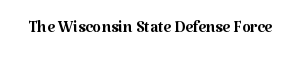
The space directly below the letters is spotless. Quick note: not italic, upright. The line texture is even and compact thanks to regular tracking. These glyphs show unthickened strokes, regular width or finer.
